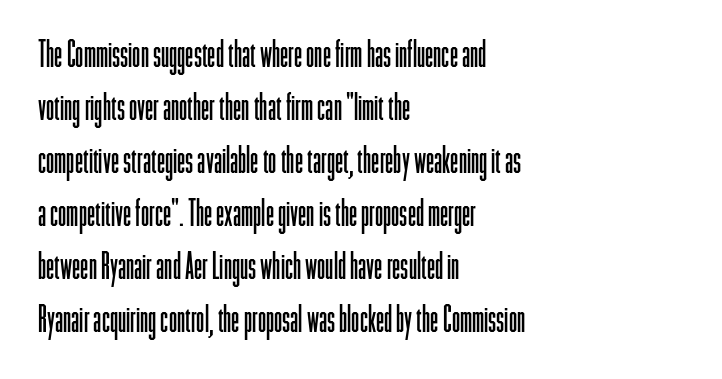
{"serif": "no", "italic": "no", "bold": "no", "weight": "light", "width": "condensed", "stroke_contrast": "low", "x_height": "medium", "monospaced": "no", "underline": "no", "align": "left", "line_spacing": "normal", "line_spacing_ratio": 1.43, "letter_spacing": "normal", "letter_spacing_em": 0.0, "glyph_px": 37}
